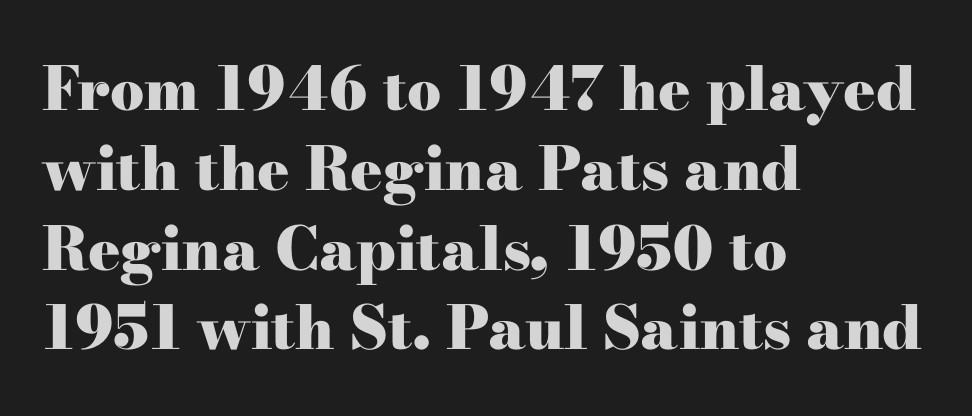
{"serif": "yes", "italic": "no", "bold": "yes", "weight": "heavy", "width": "wide", "stroke_contrast": "high", "x_height": "small", "monospaced": "no", "underline": "no", "align": "left", "line_spacing": "normal", "line_spacing_ratio": 1.33, "letter_spacing": "normal", "letter_spacing_em": 0.0, "glyph_px": 60}
